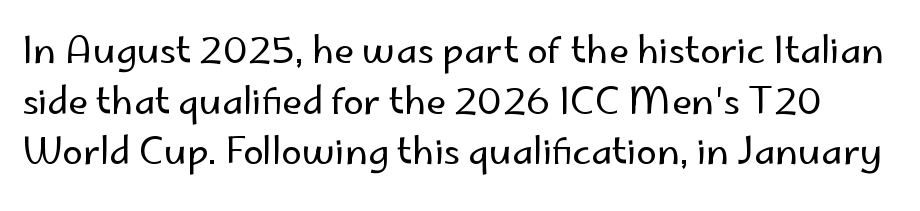
Q: Is the text bold? A: No.
Q: Is the text italic (slanted)? A: No, it is upright.
Q: Is the typeface a serif or a sans-serif typeface? A: Sans-serif.
Q: Is the text underlined? A: No.
Q: Is the spacing between letters normal or unusually wide? A: Normal.
Q: Is the spacing between lines tight, normal or loose? A: Normal.
Q: Width (condensed, normal, or wide)? A: Normal.
Q: Stroke contrast? A: Low.
Q: x-height? A: Small.
Q: Monospaced? A: No.
